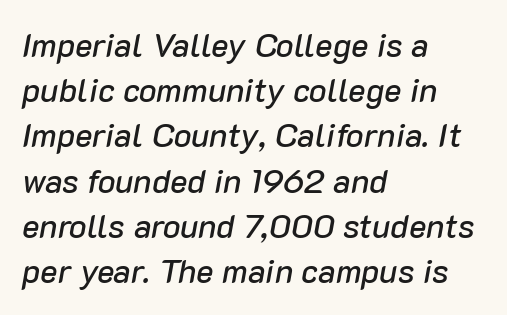
Q: Is the text italic (slanted)? A: Yes, it leans right by about 10 degrees.
Q: Is the text underlined? A: No.
Q: How is the paragraph aligned? A: Left-aligned.
Q: Is the spacing between letters normal or unusually wide? A: Normal.
Q: Is the spacing between lines tight, normal or loose? A: Normal.
Q: Width (condensed, normal, or wide)? A: Normal.
Q: Stroke contrast? A: Low.
Q: x-height? A: Medium.
Q: Monospaced? A: No.
